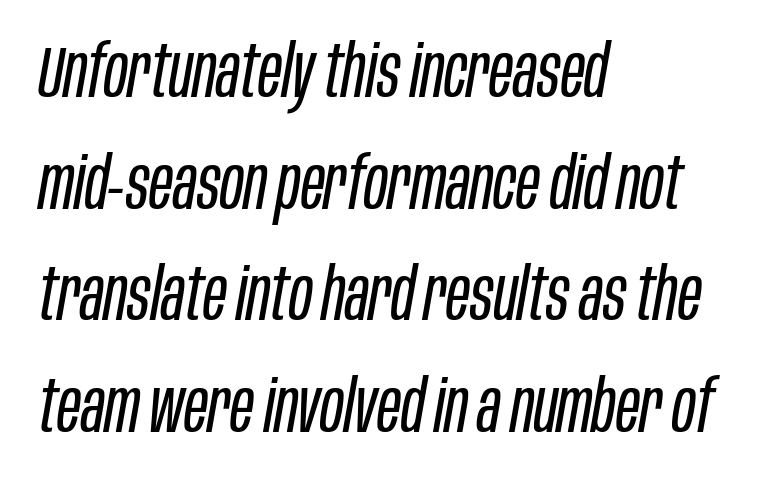
{"italic": "yes", "lean": "right", "slant_degrees": 10, "bold": "no", "weight": "regular", "width": "condensed", "stroke_contrast": "low", "x_height": "large", "monospaced": "no", "underline": "no", "align": "left", "line_spacing": "normal", "line_spacing_ratio": 1.55, "letter_spacing": "normal", "letter_spacing_em": 0.0, "glyph_px": 72}
